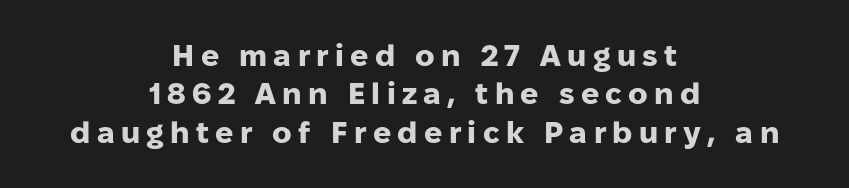
{"serif": "no", "italic": "no", "bold": "yes", "weight": "heavy", "width": "normal", "stroke_contrast": "low", "x_height": "medium", "monospaced": "no", "underline": "no", "align": "center", "line_spacing": "normal", "line_spacing_ratio": 1.28, "letter_spacing": "wide", "letter_spacing_em": 0.21, "glyph_px": 30}
